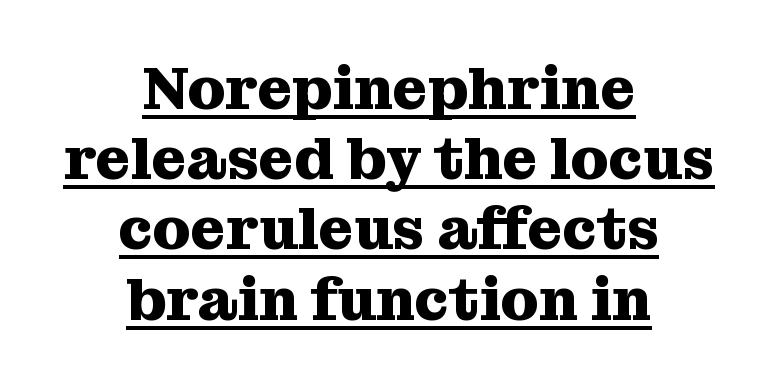
{"serif": "yes", "italic": "no", "bold": "yes", "weight": "heavy", "width": "normal", "stroke_contrast": "medium", "x_height": "medium", "monospaced": "no", "underline": "yes", "align": "center", "line_spacing_ratio": 1.17, "letter_spacing": "normal", "letter_spacing_em": 0.0, "glyph_px": 60}
